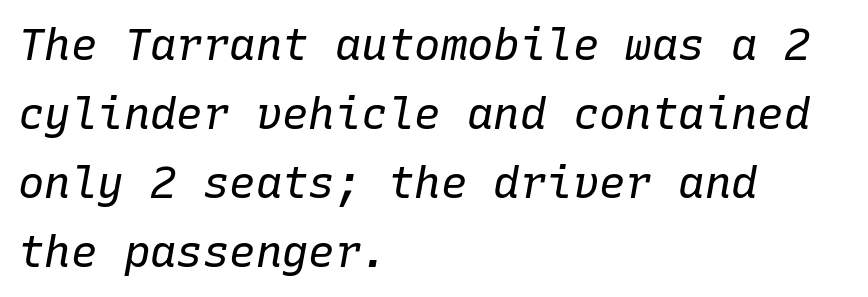
The image shows 44 px regular-weight type, italic (leaning right), monospaced; set left-aligned, normal line spacing (1.57x), normal letter spacing, not underlined; low stroke contrast and a medium x-height.
